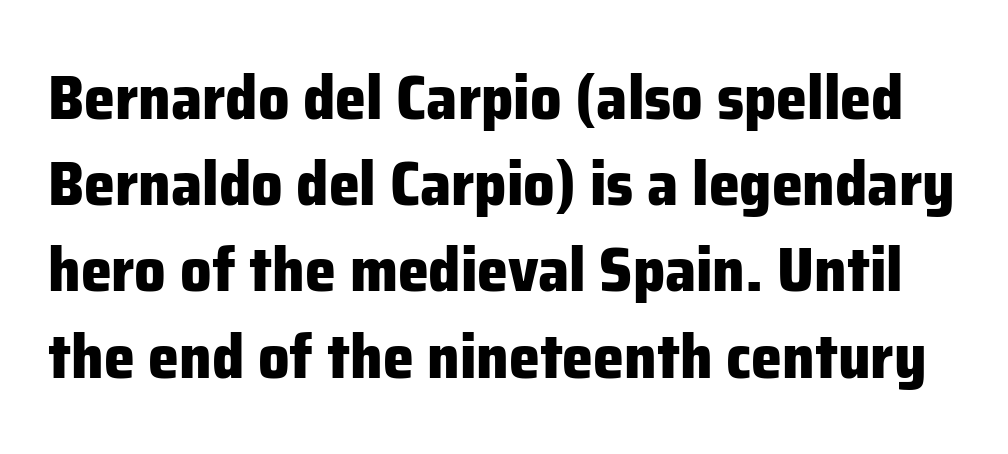
Q: Is the text bold? A: Yes.
Q: Is the text italic (slanted)? A: No, it is upright.
Q: Is the typeface a serif or a sans-serif typeface? A: Sans-serif.
Q: Is the text underlined? A: No.
Q: Is the spacing between letters normal or unusually wide? A: Normal.
Q: Is the spacing between lines tight, normal or loose? A: Normal.
Q: Width (condensed, normal, or wide)? A: Normal.
Q: Stroke contrast? A: Low.
Q: x-height? A: Medium.
Q: Monospaced? A: No.
